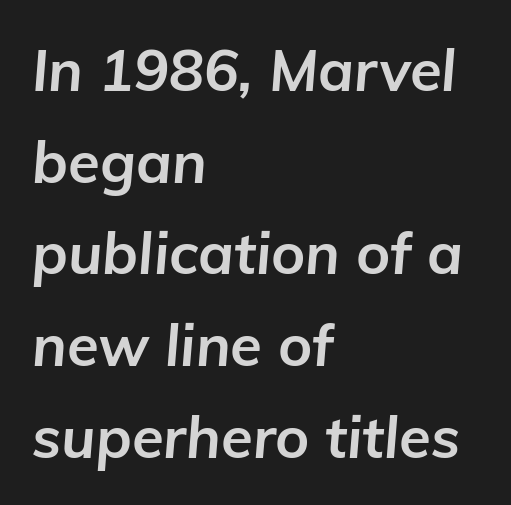
{"italic": "yes", "lean": "right", "slant_degrees": 5, "bold": "yes", "weight": "bold", "width": "normal", "stroke_contrast": "low", "x_height": "medium", "monospaced": "no", "underline": "no", "align": "left", "line_spacing": "normal", "line_spacing_ratio": 1.58, "letter_spacing": "normal", "letter_spacing_em": 0.0, "glyph_px": 58}
